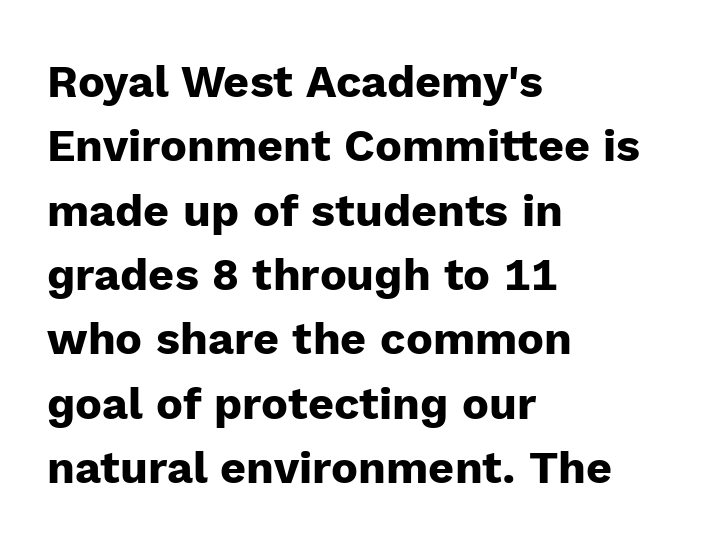
Q: Is the text bold? A: Yes.
Q: Is the text italic (slanted)? A: No, it is upright.
Q: Is the typeface a serif or a sans-serif typeface? A: Sans-serif.
Q: Is the text underlined? A: No.
Q: How is the paragraph aligned? A: Left-aligned.
Q: Is the spacing between letters normal or unusually wide? A: Normal.
Q: Is the spacing between lines tight, normal or loose? A: Normal.
Q: Width (condensed, normal, or wide)? A: Normal.
Q: Stroke contrast? A: Low.
Q: x-height? A: Medium.
Q: Monospaced? A: No.
